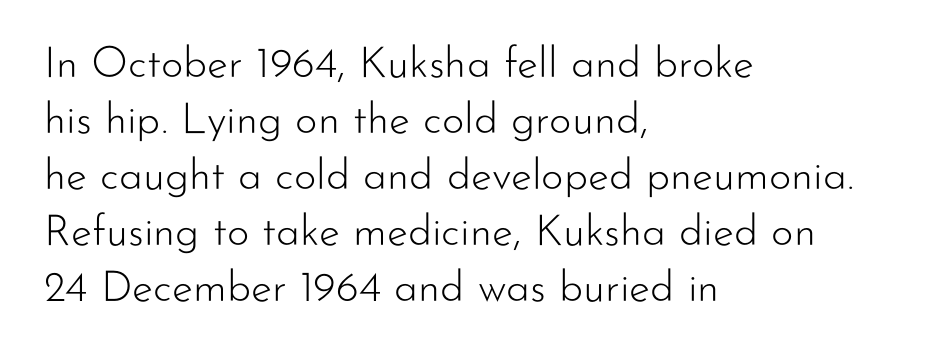
If you drew a ruler down the left edge, every line would touch it. Heft: none added — not bold. Baseline-to-baseline distance is the conventional proportion of letter height. Are there feet on the stems? There aren't — it's a sans. Tracking value appears to be zero — textbook default spacing.
